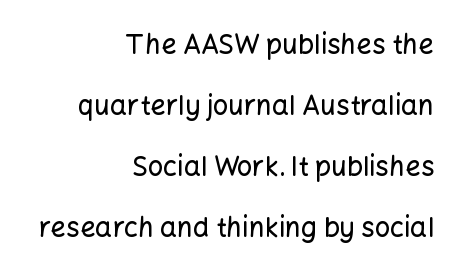
Unlike italic type, these characters show no tilt at all. Notice how the passage keeps a crisp vertical edge on the right only. Caption: standard tracking, unaltered. Horizontal bands of white between lines are thick stripes. Lines of text with bare space underneath.
